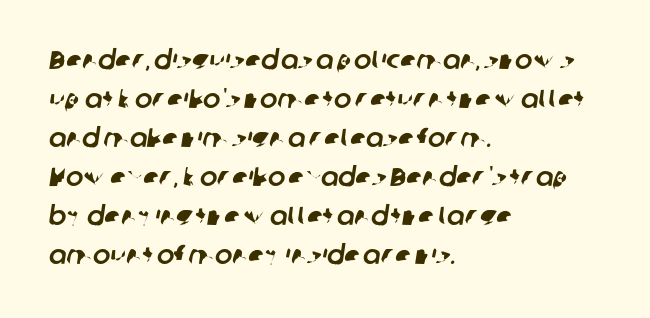
{"underline": "no", "align": "left", "line_spacing": "normal", "line_spacing_ratio": 1.5, "letter_spacing": "normal", "letter_spacing_em": 0.0, "glyph_px": 26}
